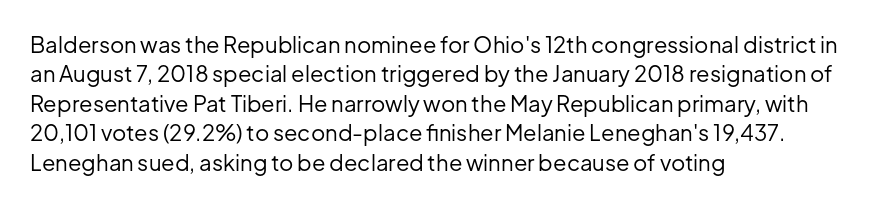
The image shows 22 px text type, upright; set left-aligned, normal line spacing (1.34x), normal letter spacing, not underlined.
